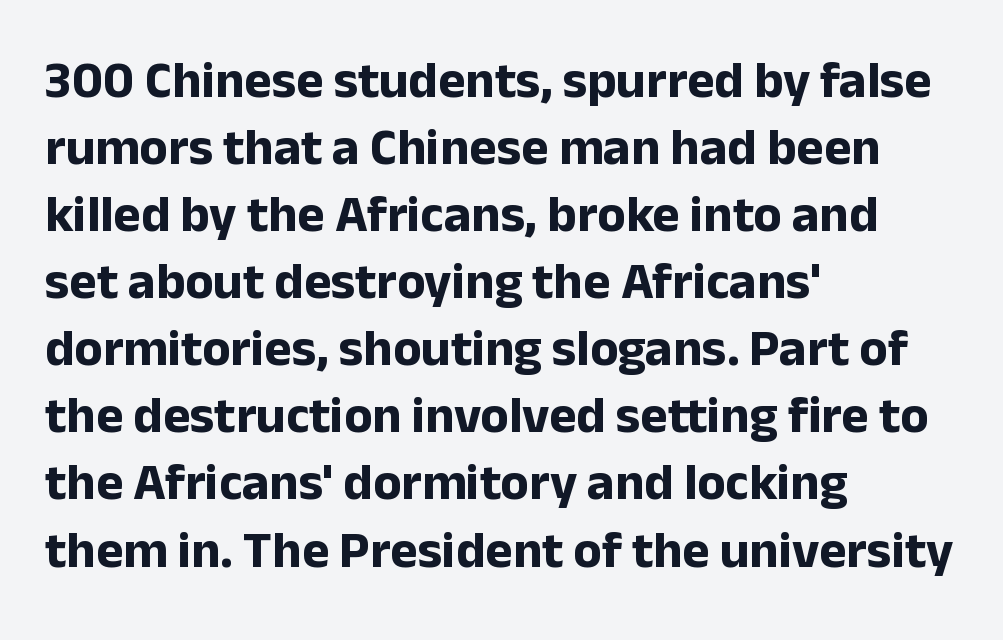
Honestly, the letter spacing is just normal — you wouldn't notice it. The font is running at its bold setting. Does the copy run flush right? No — it runs flush left. Descenders are the only things crossing below the line. Quick note: not italic, upright. Type style note: lacks serifs.
